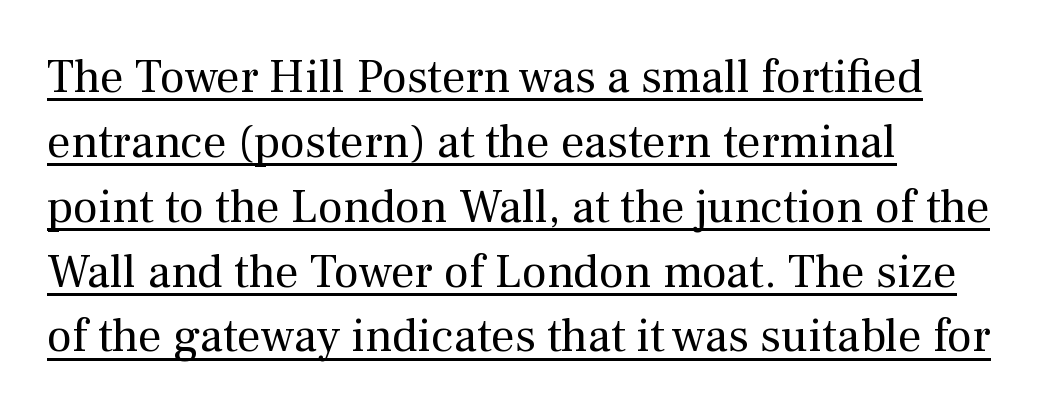
The image shows 47 px regular-weight serif type, upright; set left-aligned, normal line spacing (1.38x), normal letter spacing, underlined; medium stroke contrast and a medium x-height.
